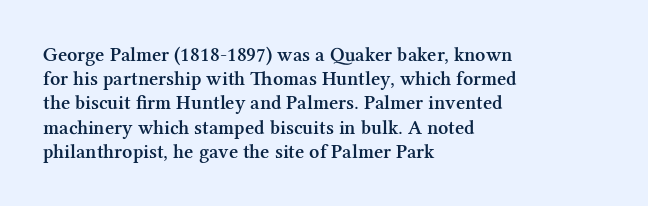
Q: Is the text bold? A: Semi-bold.
Q: Is the text italic (slanted)? A: No, it is upright.
Q: Is the text underlined? A: No.
Q: How is the paragraph aligned? A: Left-aligned.
Q: Is the spacing between letters normal or unusually wide? A: Normal.
